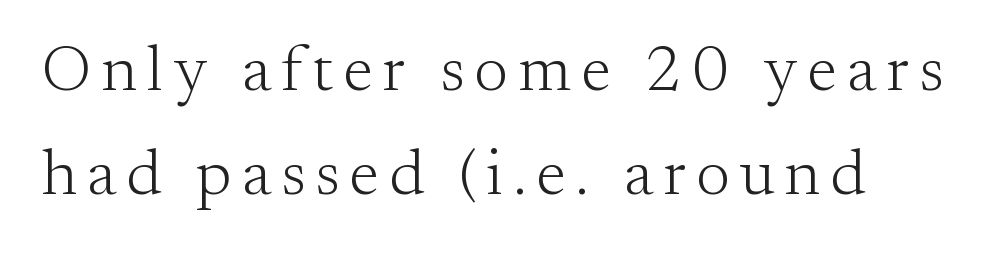
Q: Is the text bold? A: No.
Q: Is the text italic (slanted)? A: No, it is upright.
Q: Is the typeface a serif or a sans-serif typeface? A: Serif.
Q: Is the text underlined? A: No.
Q: How is the paragraph aligned? A: Left-aligned.
Q: Is the spacing between lines tight, normal or loose? A: Normal.
Q: Width (condensed, normal, or wide)? A: Normal.
Q: Stroke contrast? A: Medium.
Q: x-height? A: Small.
Q: Monospaced? A: No.
